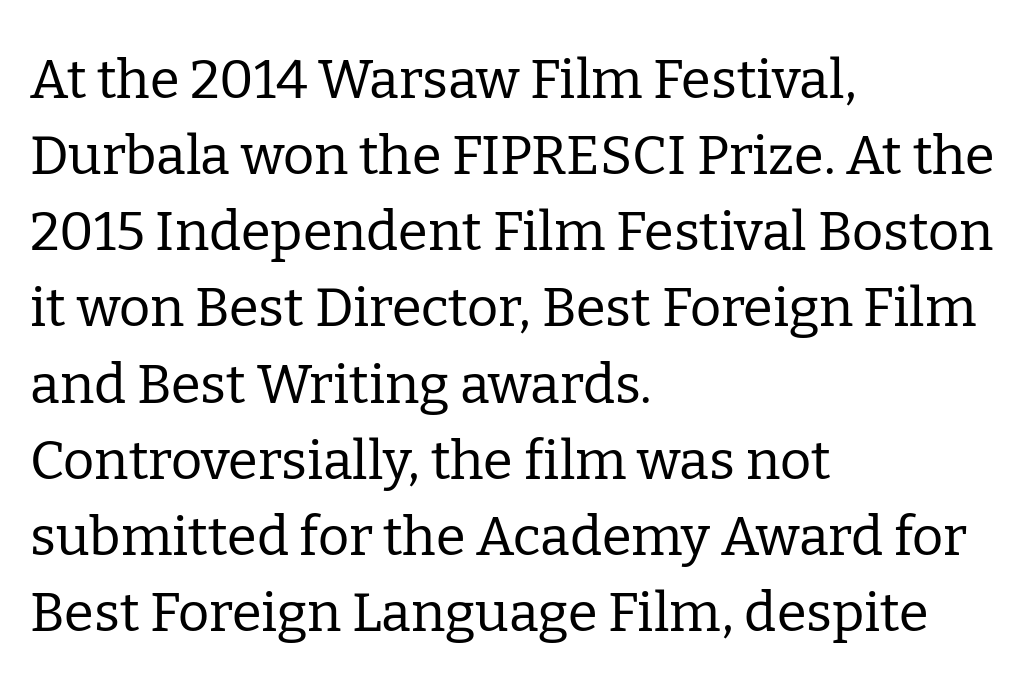
The image shows 54 px regular-weight serif type, upright; set left-aligned, normal line spacing (1.41x), normal letter spacing, not underlined; low stroke contrast and a medium x-height.
